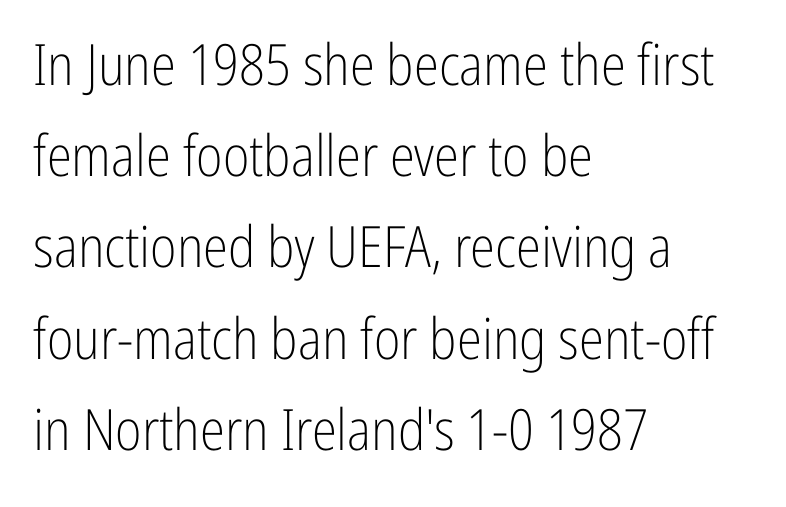
{"serif": "no", "italic": "no", "bold": "no", "weight": "light", "width": "condensed", "stroke_contrast": "low", "x_height": "medium", "monospaced": "no", "underline": "no", "align": "left", "line_spacing": "normal", "line_spacing_ratio": 1.6, "letter_spacing": "normal", "letter_spacing_em": 0.0, "glyph_px": 57}
